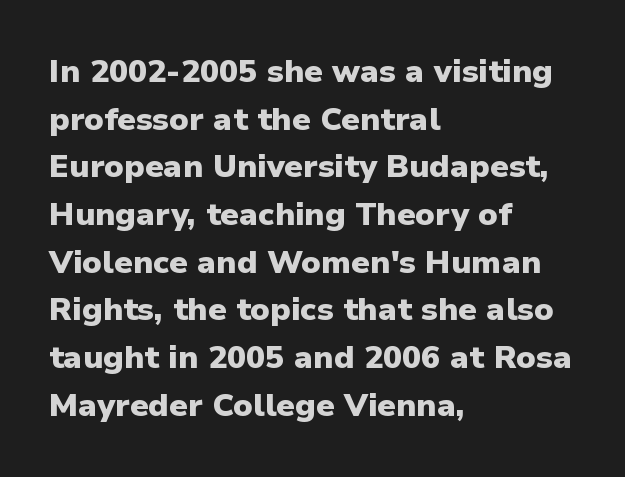
Q: Is the text bold? A: Yes.
Q: Is the text italic (slanted)? A: No, it is upright.
Q: Is the typeface a serif or a sans-serif typeface? A: Sans-serif.
Q: Is the text underlined? A: No.
Q: How is the paragraph aligned? A: Left-aligned.
Q: Is the spacing between letters normal or unusually wide? A: Normal.
Q: Is the spacing between lines tight, normal or loose? A: Normal.
Q: Width (condensed, normal, or wide)? A: Normal.
Q: Stroke contrast? A: Low.
Q: x-height? A: Medium.
Q: Monospaced? A: No.
